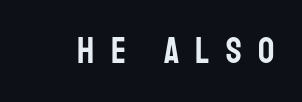
{"serif": "no", "italic": "no", "width": "condensed", "stroke_contrast": "low", "x_height": "large", "monospaced": "no", "underline": "no", "letter_spacing": "wide", "letter_spacing_em": 0.45, "glyph_px": 36}
